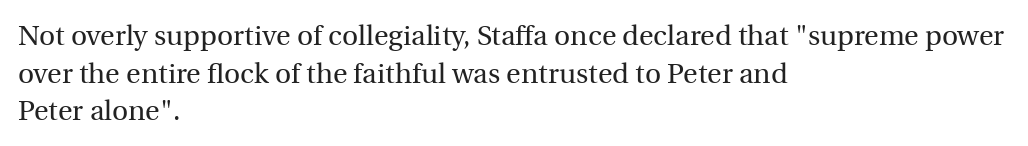
Q: Is the text bold? A: No.
Q: Is the text italic (slanted)? A: No, it is upright.
Q: Is the typeface a serif or a sans-serif typeface? A: Serif.
Q: Is the text underlined? A: No.
Q: How is the paragraph aligned? A: Left-aligned.
Q: Is the spacing between letters normal or unusually wide? A: Normal.
Q: Is the spacing between lines tight, normal or loose? A: Normal.
Q: Width (condensed, normal, or wide)? A: Normal.
Q: x-height? A: Medium.
Q: Monospaced? A: No.
